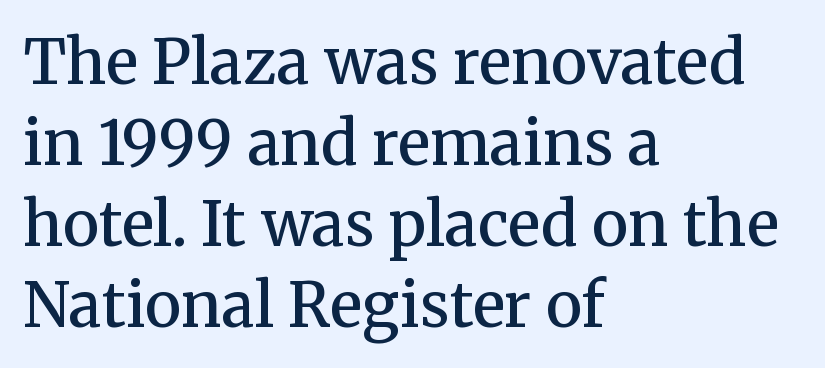
The image shows 61 px semibold serif type, upright; set left-aligned, normal line spacing (1.33x), normal letter spacing, not underlined; medium stroke contrast and a medium x-height.
